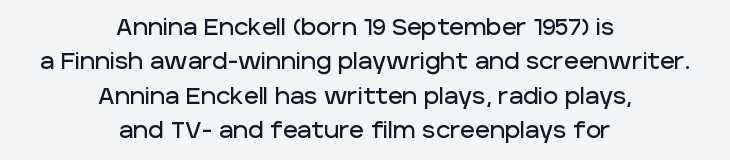
The image shows 23 px text type, upright; set centered, normal line spacing (1.5x), normal letter spacing, not underlined.
